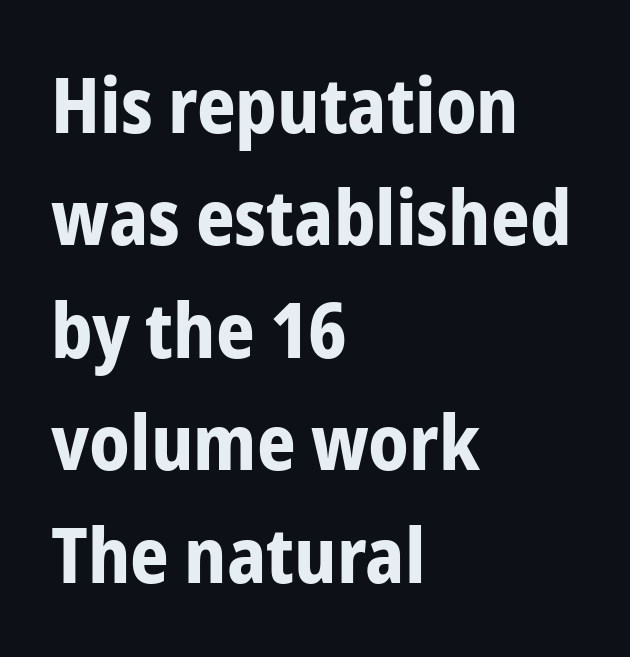
The image shows 76 px bold, condensed sans-serif type, upright; set left-aligned, normal line spacing (1.48x), normal letter spacing, not underlined; low stroke contrast and a medium x-height.
